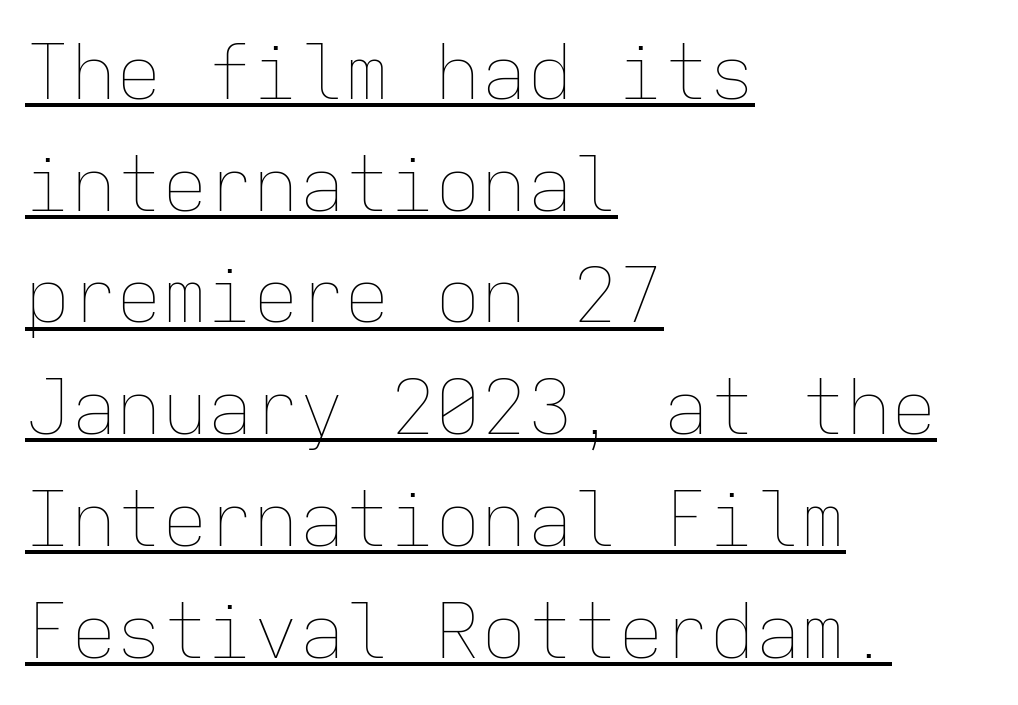
{"italic": "no", "bold": "no", "weight": "thin", "width": "normal", "stroke_contrast": "low", "x_height": "medium", "monospaced": "yes", "underline": "yes", "align": "left", "line_spacing": "normal", "line_spacing_ratio": 1.47, "letter_spacing": "normal", "letter_spacing_em": 0.0, "glyph_px": 76}
